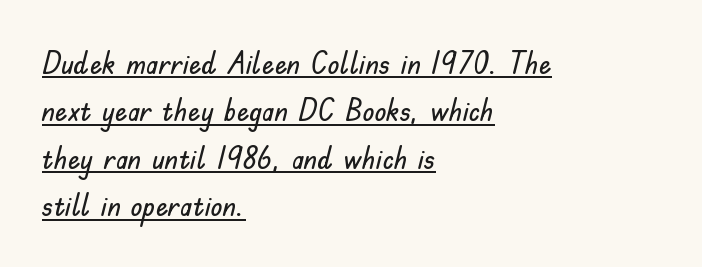
Q: Is the text italic (slanted)? A: Yes.
Q: Is the typeface a serif or a sans-serif typeface? A: Sans-serif.
Q: Is the text underlined? A: Yes.
Q: How is the paragraph aligned? A: Left-aligned.
Q: Is the spacing between letters normal or unusually wide? A: Normal.
Q: Is the spacing between lines tight, normal or loose? A: Normal.
Q: Width (condensed, normal, or wide)? A: Normal.
Q: Stroke contrast? A: Low.
Q: x-height? A: Small.
Q: Monospaced? A: No.
